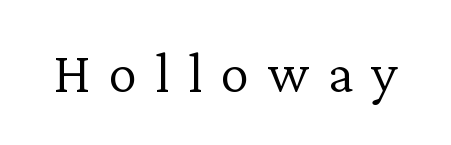
This is roman type, the default non-slanted kind. These lines are rendered in a variable-pitch font. The type family on display is of the serif kind. The strokes carry an ordinary text weight at most.
